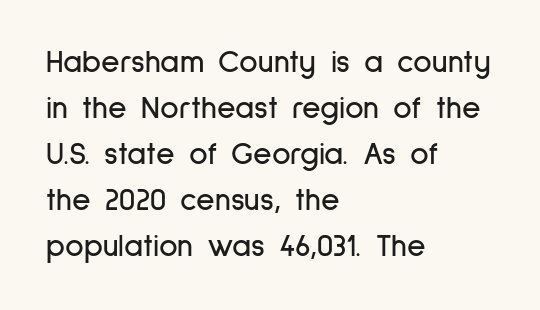
The letters carry no serifs — their stems end cleanly without finishing strokes. The space directly below the letters is spotless. Think of a printed novel: that variable character pitch is what you see here. Do the letters lean? They stand straight. Horizontal bands of white between lines are of average thickness. Does extra space separate the letters? No, they use regular spacing.
